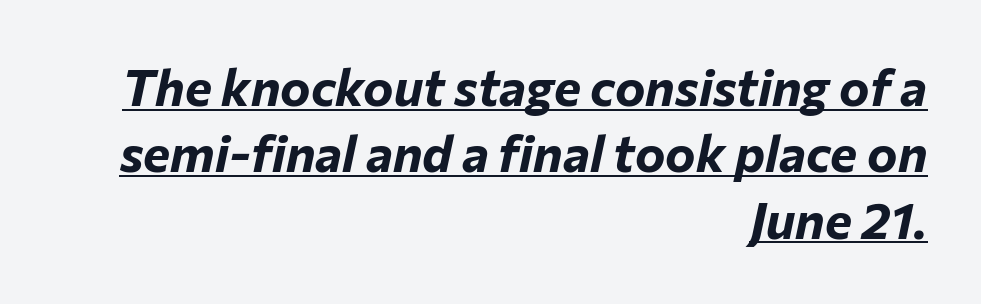
{"italic": "yes", "lean": "right", "slant_degrees": 12, "bold": "yes", "weight": "bold", "width": "normal", "stroke_contrast": "low", "x_height": "medium", "monospaced": "no", "underline": "yes", "align": "right", "line_spacing": "normal", "line_spacing_ratio": 1.3, "letter_spacing": "normal", "letter_spacing_em": 0.0, "glyph_px": 51}
